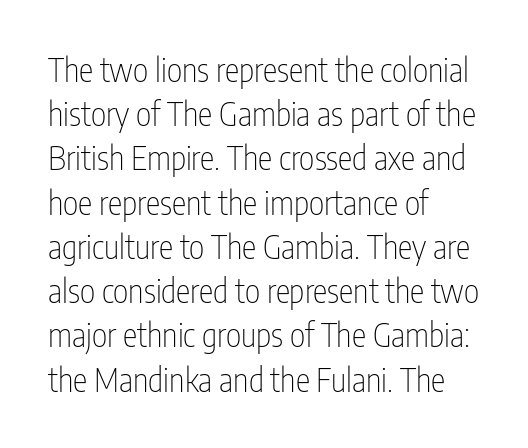
Q: Is the text bold? A: No.
Q: Is the text italic (slanted)? A: No, it is upright.
Q: Is the typeface a serif or a sans-serif typeface? A: Sans-serif.
Q: Is the text underlined? A: No.
Q: How is the paragraph aligned? A: Left-aligned.
Q: Is the spacing between letters normal or unusually wide? A: Normal.
Q: Is the spacing between lines tight, normal or loose? A: Normal.
Q: Width (condensed, normal, or wide)? A: Condensed.
Q: Stroke contrast? A: Low.
Q: x-height? A: Medium.
Q: Monospaced? A: No.
